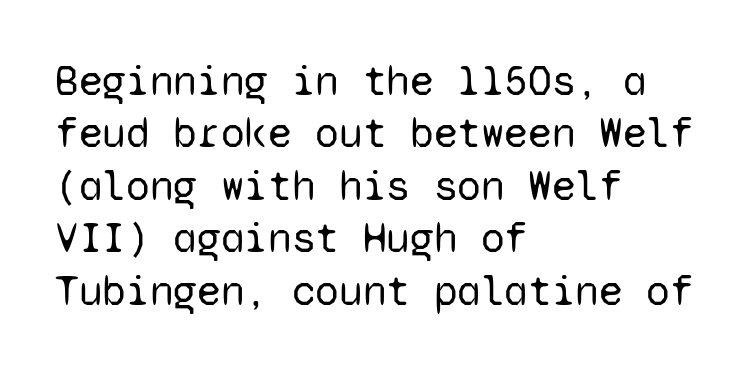
Characters remain perfectly vertical along every line. No word sits above an underline. Is the letter spacing exaggerated? No — it looks like the ordinary default. The strokes carry an ordinary text weight at most.
